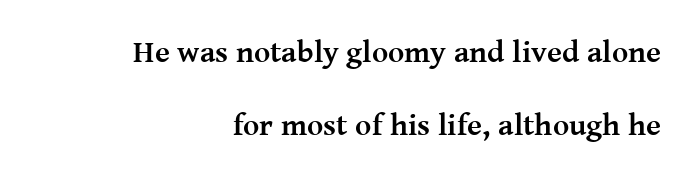
I'd describe the lettering as bold — thick and assertive. Every row of glyphs terminates at an identical x-position on the right. What stands out about the letter spacing? Nothing — it is the standard amount. In terms of leading, this rendering errs on the spacious side. The font's upright variant was chosen for this text. The type family on display is of the serif kind.
